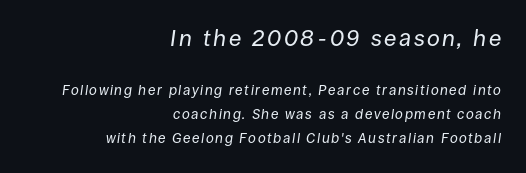
When letters slant like this, we call the style italic. The specimen omits any rule beneath the text block's lines. Horizontally, the lines are justified to the trailing edge only. A typesetter would call this leading conventional body-copy spacing. The strokes are not fattened; the text isn't bold.
